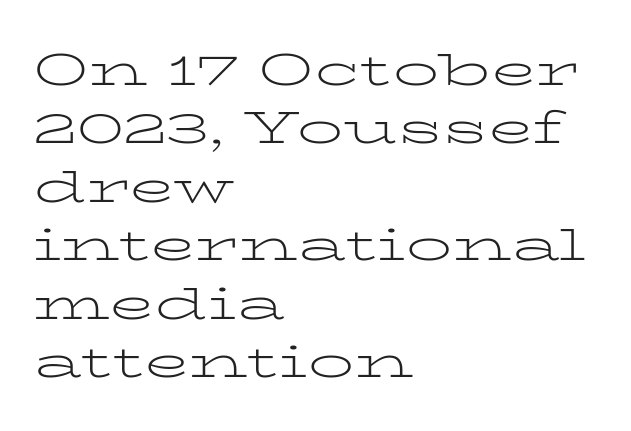
Q: Is the text bold? A: No.
Q: Is the text italic (slanted)? A: No, it is upright.
Q: Is the typeface a serif or a sans-serif typeface? A: Serif.
Q: Is the text underlined? A: No.
Q: How is the paragraph aligned? A: Left-aligned.
Q: Is the spacing between letters normal or unusually wide? A: Normal.
Q: Is the spacing between lines tight, normal or loose? A: Normal.
Q: Width (condensed, normal, or wide)? A: Wide.
Q: Stroke contrast? A: Low.
Q: x-height? A: Medium.
Q: Monospaced? A: No.
